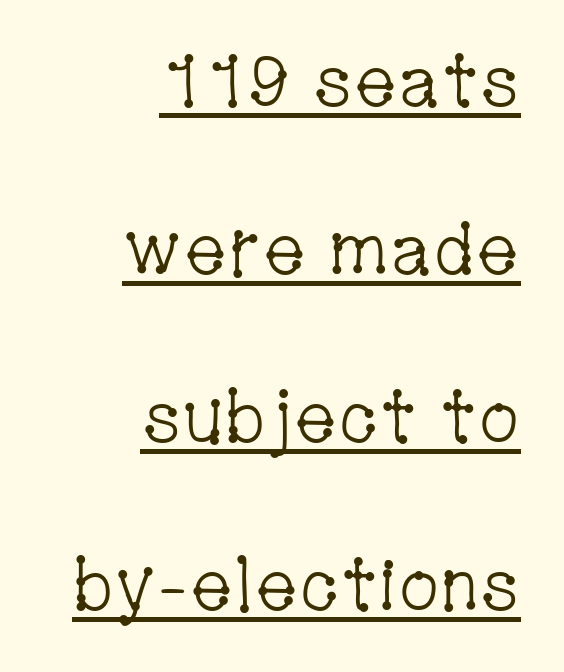
{"serif": "yes", "italic": "no", "bold": "no", "weight": "light", "width": "condensed", "stroke_contrast": "low", "x_height": "medium", "monospaced": "no", "underline": "yes", "align": "right", "line_spacing": "loose", "line_spacing_ratio": 2.3, "letter_spacing": "normal", "letter_spacing_em": 0.0, "glyph_px": 73}
